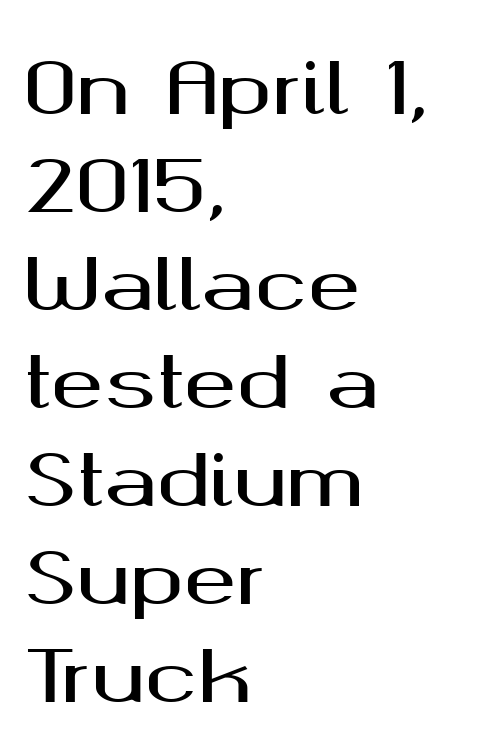
{"serif": "no", "italic": "no", "width": "wide", "stroke_contrast": "medium", "x_height": "medium", "monospaced": "no", "underline": "no", "align": "left", "line_spacing": "normal", "line_spacing_ratio": 1.38, "letter_spacing": "normal", "letter_spacing_em": 0.0, "glyph_px": 71}
